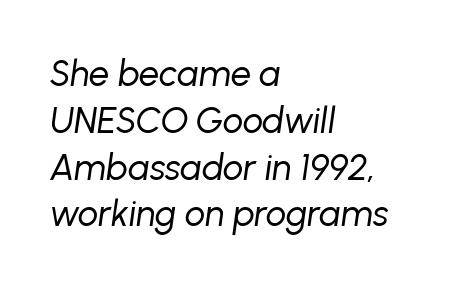
Q: Is the text bold? A: No.
Q: Is the text italic (slanted)? A: Yes, it leans right by about 8 degrees.
Q: Is the text underlined? A: No.
Q: How is the paragraph aligned? A: Left-aligned.
Q: Is the spacing between letters normal or unusually wide? A: Normal.
Q: Is the spacing between lines tight, normal or loose? A: Normal.
Q: Width (condensed, normal, or wide)? A: Normal.
Q: Stroke contrast? A: Low.
Q: x-height? A: Medium.
Q: Monospaced? A: No.
